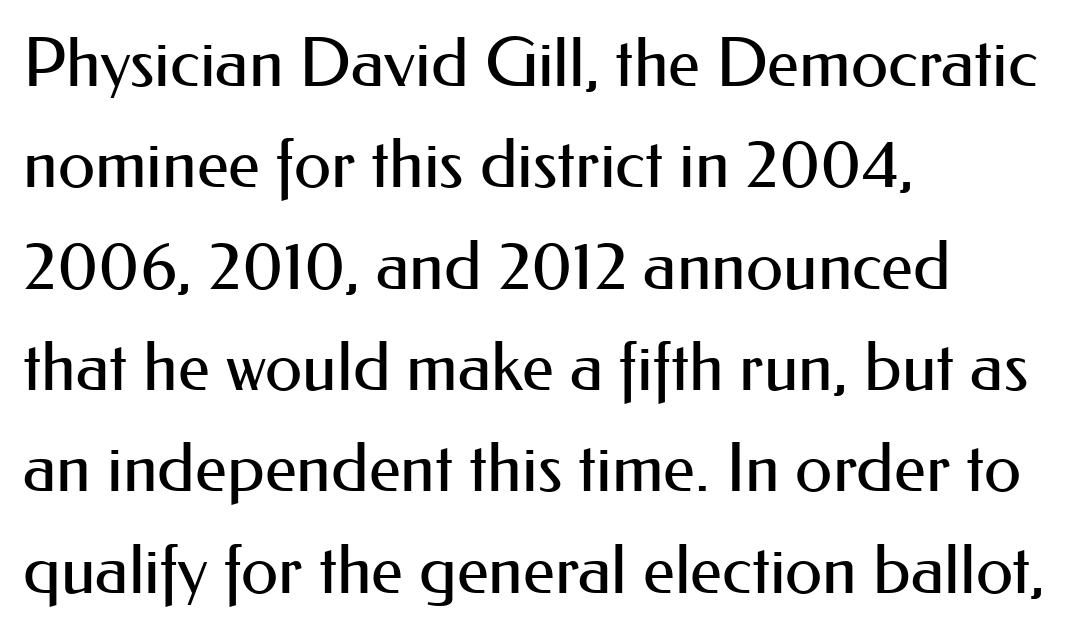
Here the designer chose a conventional face with non-uniform glyph widths. Every row of glyphs begins at an identical x-position on the left. The letters carry no serifs — their stems end cleanly without finishing strokes. Summary of weight: not heavy and not bold.
